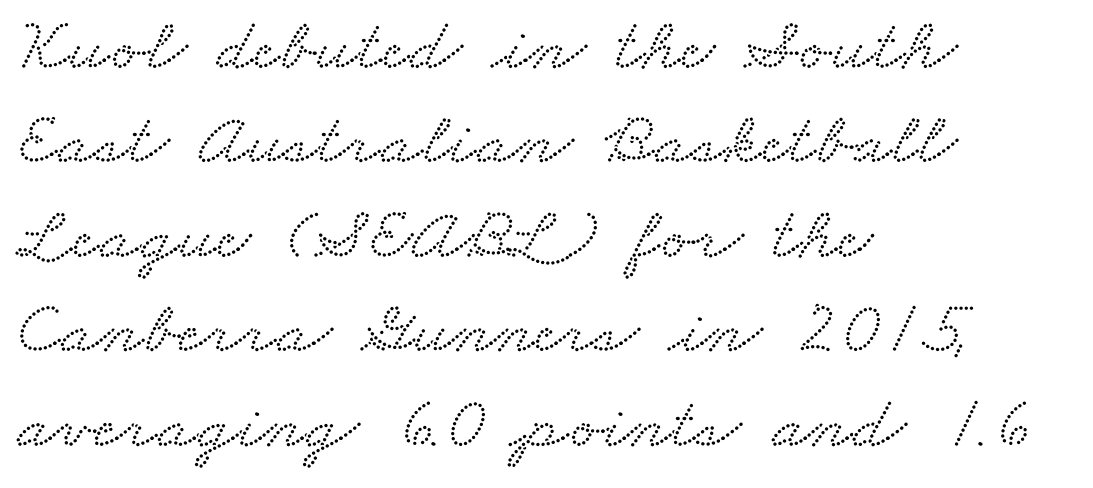
{"width": "wide", "stroke_contrast": "low", "x_height": "small", "monospaced": "no", "underline": "no", "align": "left", "line_spacing": "normal", "line_spacing_ratio": 1.26, "letter_spacing": "normal", "letter_spacing_em": 0.0, "glyph_px": 75}
